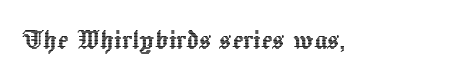
The passage shown is typed in a proportional face where columns would drift. These lines were composed using upright roman letters. Which margin do the lines hug? The left one — the right edge is uneven. A typesetter would call this zero additional tracking. Bare-footed words on every line.
